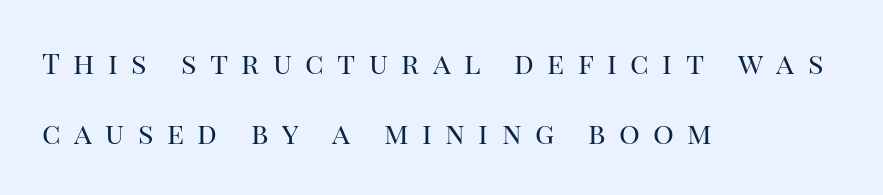
Does the copy run flush right? No — it runs flush left. The passage shown is typed in a proportional face where columns would drift. This reads as an unemphasized weight, regular at the heaviest. Ordinary non-slanted type is in use. Summary of vertical rhythm: relaxed, with wide interline spacing. A serif font was chosen for this passage.
